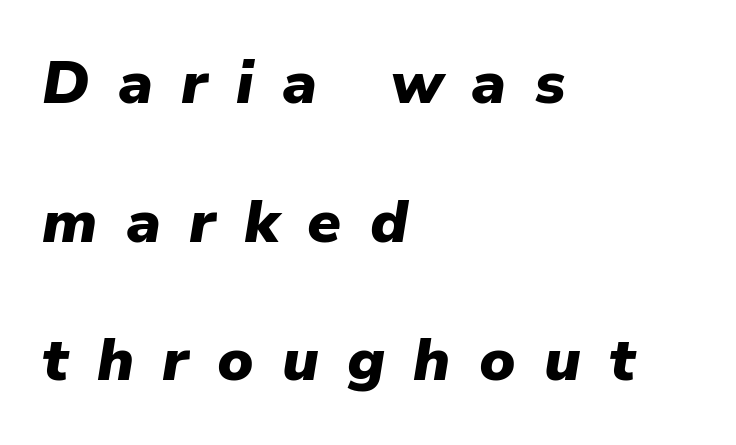
The image shows 60 px heavy type, italic (leaning right); set left-aligned, loose line spacing (2.31x), unusually wide letter spacing (+0.47 em), not underlined; low stroke contrast and a medium x-height.
